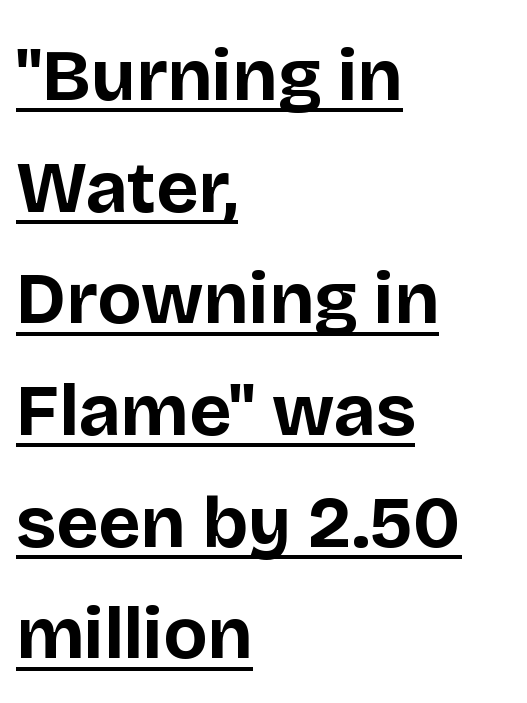
Q: Is the text bold? A: Yes.
Q: Is the text italic (slanted)? A: No, it is upright.
Q: Is the typeface a serif or a sans-serif typeface? A: Sans-serif.
Q: Is the text underlined? A: Yes.
Q: How is the paragraph aligned? A: Left-aligned.
Q: Is the spacing between letters normal or unusually wide? A: Normal.
Q: Is the spacing between lines tight, normal or loose? A: Normal.
Q: Width (condensed, normal, or wide)? A: Normal.
Q: Stroke contrast? A: Low.
Q: x-height? A: Large.
Q: Monospaced? A: No.
